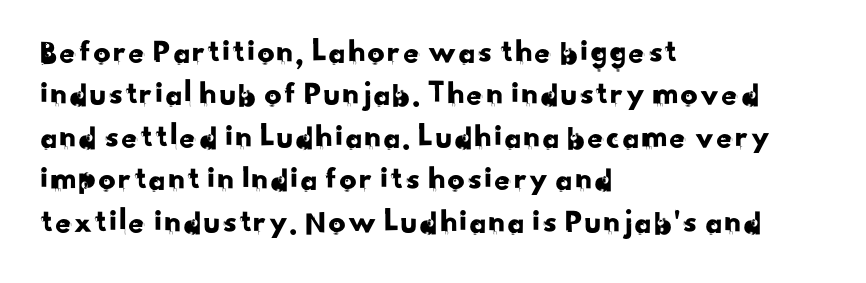
Think of a printed novel: that variable character pitch is what you see here. Nothing unusual about the tracking: characters are spaced as the font intends. The rendering uses a moderate line-height, typical for paragraphs. The ragged edge is on the right, which tells us the setting is flush left.
